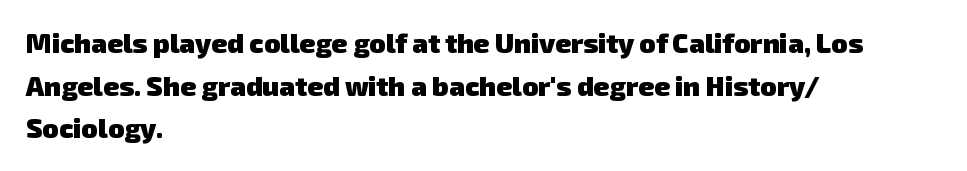
The image shows 27 px bold type; set left-aligned, normal line spacing (1.58x), normal letter spacing, not underlined.
